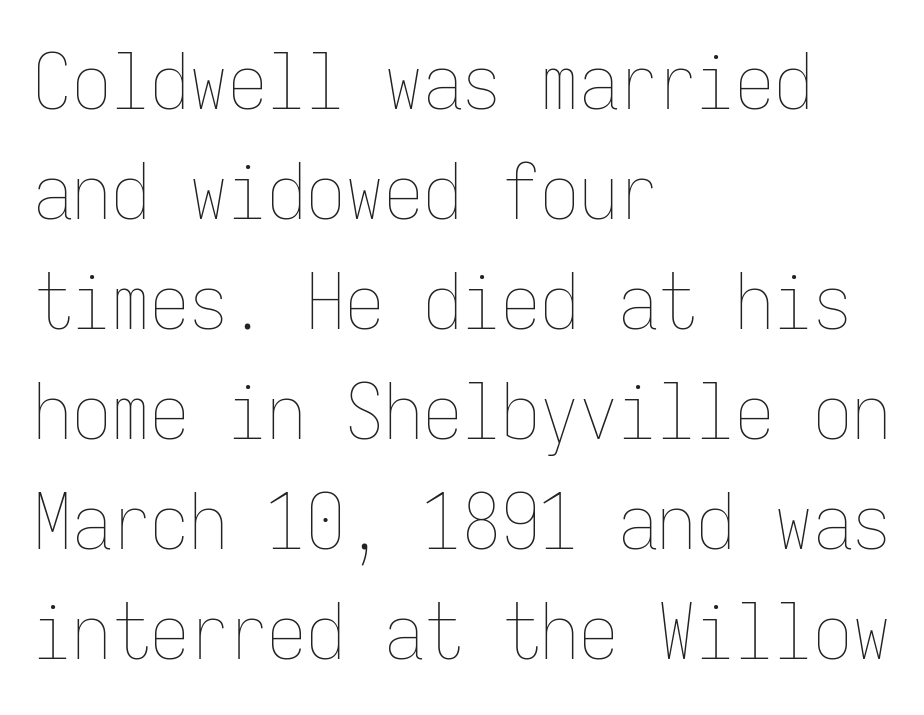
The image shows 78 px thin, condensed type, upright, monospaced; set left-aligned, normal line spacing (1.41x), normal letter spacing, not underlined; low stroke contrast and a medium x-height.
